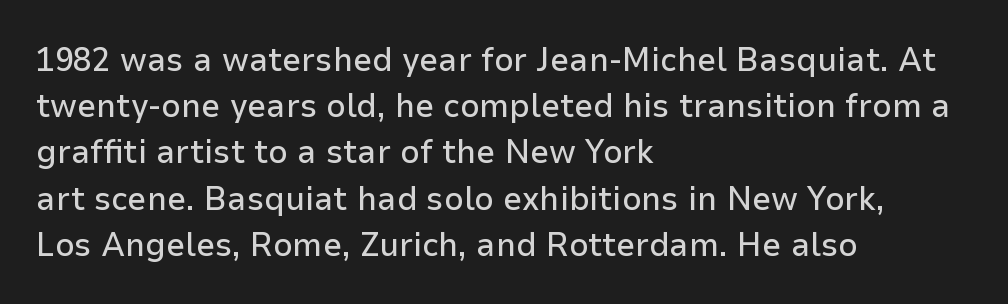
{"serif": "no", "italic": "no", "width": "normal", "stroke_contrast": "low", "x_height": "medium", "monospaced": "no", "underline": "no", "align": "left", "line_spacing": "normal", "line_spacing_ratio": 1.36, "letter_spacing": "normal", "letter_spacing_em": 0.0, "glyph_px": 34}
